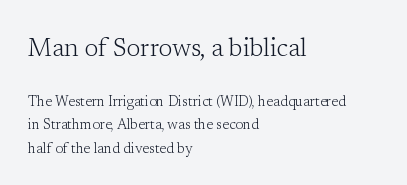
Q: Is the text bold? A: No.
Q: Is the text italic (slanted)? A: No, it is upright.
Q: Is the text underlined? A: No.
Q: How is the paragraph aligned? A: Left-aligned.
Q: Is the spacing between letters normal or unusually wide? A: Normal.
Q: Is the spacing between lines tight, normal or loose? A: Normal.
Q: Which block of text is set in a larger size, the first (top) or the second (bottom)? A: The first (top) one.
